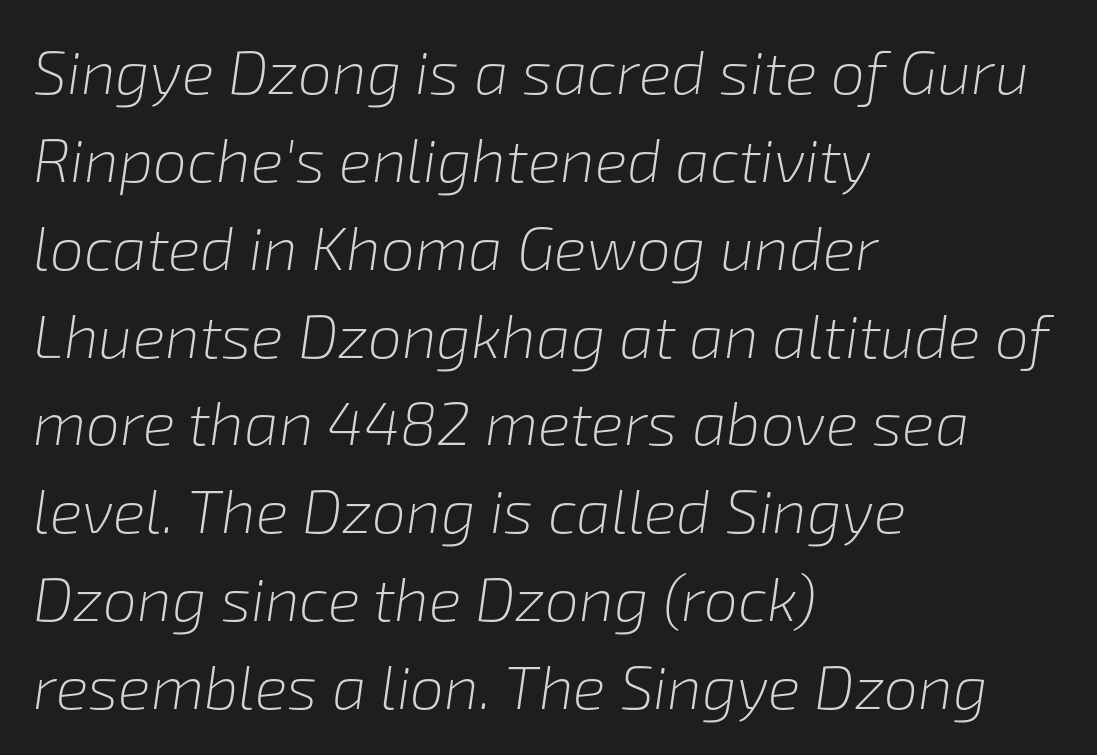
The image shows 61 px light type, italic (leaning right); set left-aligned, normal line spacing (1.44x), normal letter spacing, not underlined; low stroke contrast and a medium x-height.
